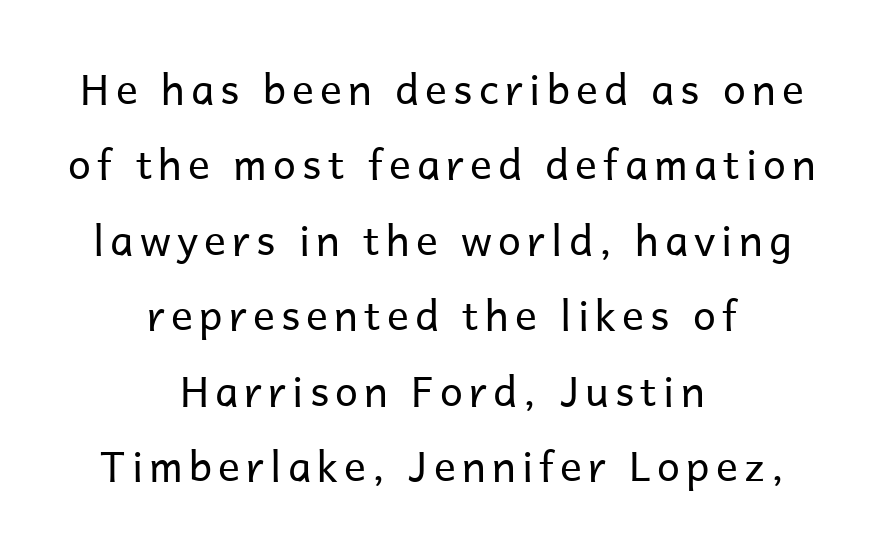
{"serif": "no", "italic": "no", "bold": "no", "weight": "regular", "width": "normal", "stroke_contrast": "low", "x_height": "medium", "monospaced": "no", "underline": "no", "align": "center", "line_spacing_ratio": 1.84, "glyph_px": 41}
